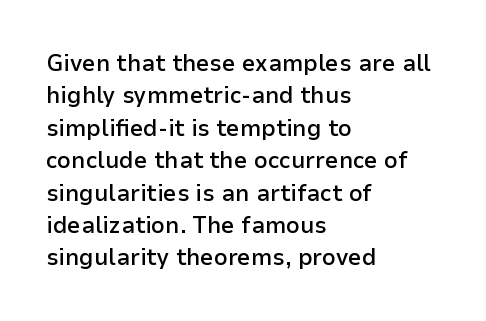
{"italic": "no", "bold": "semi", "underline": "no", "align": "left", "line_spacing": "normal", "line_spacing_ratio": 1.35, "letter_spacing": "normal", "letter_spacing_em": 0.0, "glyph_px": 24}
